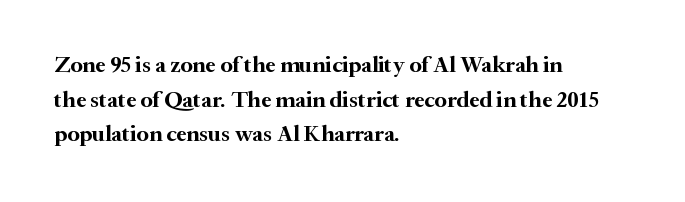
Q: Is the text bold? A: Yes.
Q: Is the text italic (slanted)? A: No, it is upright.
Q: Is the text underlined? A: No.
Q: How is the paragraph aligned? A: Left-aligned.
Q: Is the spacing between letters normal or unusually wide? A: Normal.
Q: Is the spacing between lines tight, normal or loose? A: Normal.
